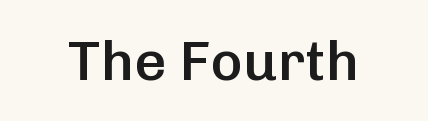
You can tell from the bare stems that sans-serif type was used. Caption: standard tracking, unaltered. Is this a fixed-width face? No — the glyphs have proportional, varying widths. Strokes here are thickened, but only to semibold level.
